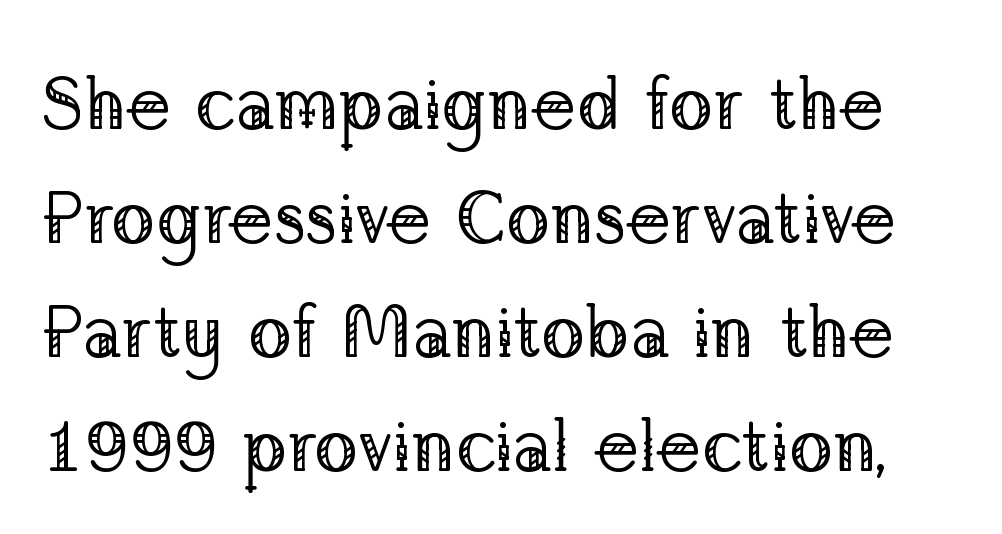
Notice how descenders clear the ascenders below comfortably — that's standard leading. The passage shown is typeset with a serif family. The passage shown is not bold in any degree. Spacing between characters is what you'd get straight out of the box. Posture: vertical. Note the varied advance widths — an 'i' is clearly narrower than an 'm'.
